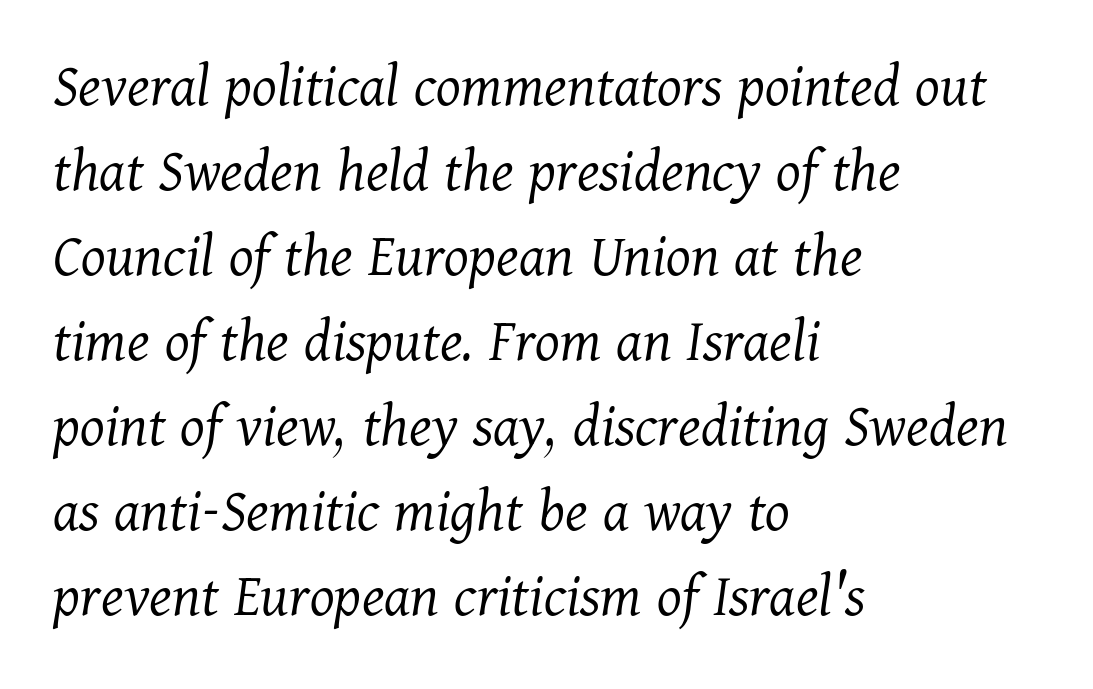
Baseline-to-baseline distance is the conventional proportion of letter height. Has an underline been added? It has not. A classic flush-left, rag-right setting is used for this passage. The font is comparable to plain body text, perhaps lighter. Old-style or modern, the face here clearly has serifs. The axis of the letterforms is tilted away from vertical.
